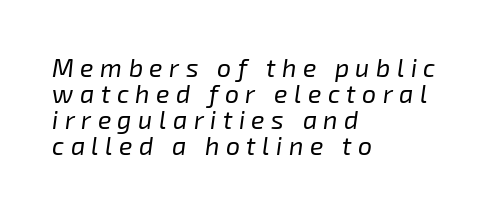
Line beginnings align vertically; line endings do not. Is the letter spacing exaggerated? Yes — the characters are pushed far apart. Rendered with sloped, italic letterforms. Summary of vertical rhythm: compact, with narrow interline spacing. The face looks like a standard text weight, possibly lighter.
